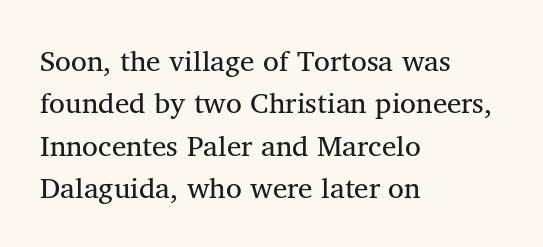
{"serif": "yes", "bold": "no", "weight": "regular", "width": "normal", "stroke_contrast": "medium", "x_height": "medium", "monospaced": "no", "underline": "no", "align": "left", "line_spacing": "normal", "line_spacing_ratio": 1.46, "letter_spacing": "normal", "letter_spacing_em": 0.0, "glyph_px": 29}
